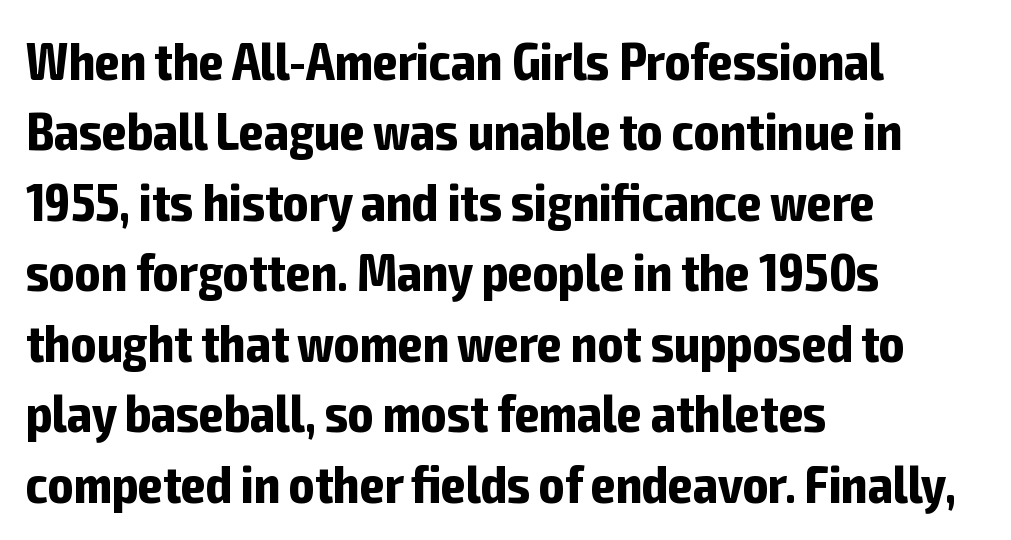
The letters advance in unequal steps, a hallmark of proportional type. Nope, no serifs anywhere on these letters. Upright lettering throughout. Rows of type keep a routine distance in the vertical direction.
